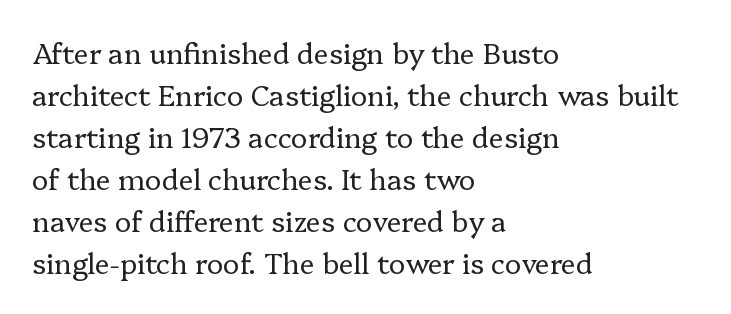
{"serif": "yes", "italic": "no", "bold": "no", "weight": "regular", "width": "normal", "stroke_contrast": "low", "x_height": "medium", "monospaced": "no", "underline": "no", "align": "left", "line_spacing": "normal", "line_spacing_ratio": 1.5, "letter_spacing": "normal", "letter_spacing_em": 0.0, "glyph_px": 28}
